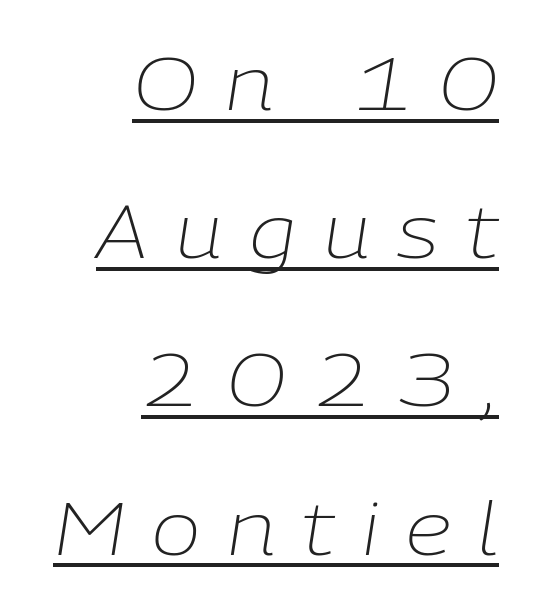
{"italic": "yes", "lean": "right", "slant_degrees": 9, "bold": "no", "weight": "light", "width": "normal", "stroke_contrast": "low", "x_height": "medium", "monospaced": "no", "underline": "yes", "align": "right", "line_spacing": "loose", "line_spacing_ratio": 2.03, "letter_spacing": "wide", "letter_spacing_em": 0.37, "glyph_px": 73}
